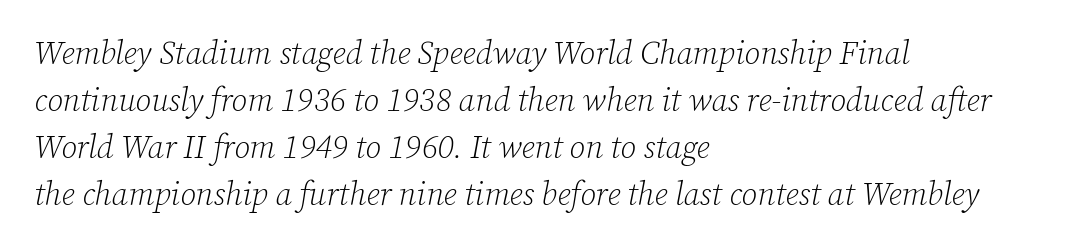
{"serif": "yes", "italic": "yes", "lean": "right", "slant_degrees": 12, "bold": "no", "weight": "light", "width": "normal", "stroke_contrast": "low", "x_height": "medium", "monospaced": "no", "underline": "no", "align": "left", "line_spacing": "normal", "line_spacing_ratio": 1.47, "letter_spacing": "normal", "letter_spacing_em": 0.0, "glyph_px": 32}
